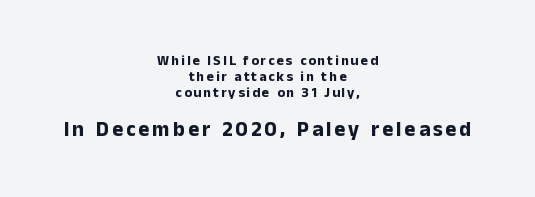
The image shows 21 px bold type, upright; set centered, tight line spacing (1.13x), not underlined; the second (bottom) block is 1.5x larger.
